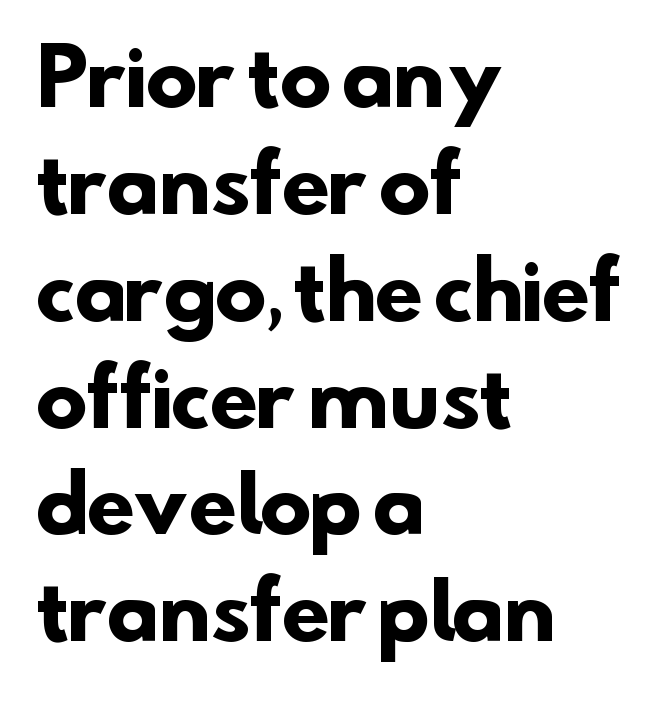
Is the block centered? No — it sits flush against the left margin. Is the letter spacing exaggerated? No — it looks like the ordinary default. Unmarked baselines from the first word to the last. Weight check: bold — yes, fully. How would I describe the line gaps? Plain and ordinary.
